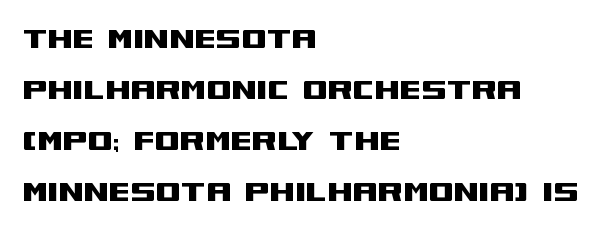
Q: Is the text italic (slanted)? A: No, it is upright.
Q: Is the typeface a serif or a sans-serif typeface? A: Sans-serif.
Q: Is the text underlined? A: No.
Q: How is the paragraph aligned? A: Left-aligned.
Q: Is the spacing between letters normal or unusually wide? A: Normal.
Q: Is the spacing between lines tight, normal or loose? A: Normal.
Q: Width (condensed, normal, or wide)? A: Wide.
Q: Stroke contrast? A: Medium.
Q: x-height? A: Large.
Q: Monospaced? A: No.
